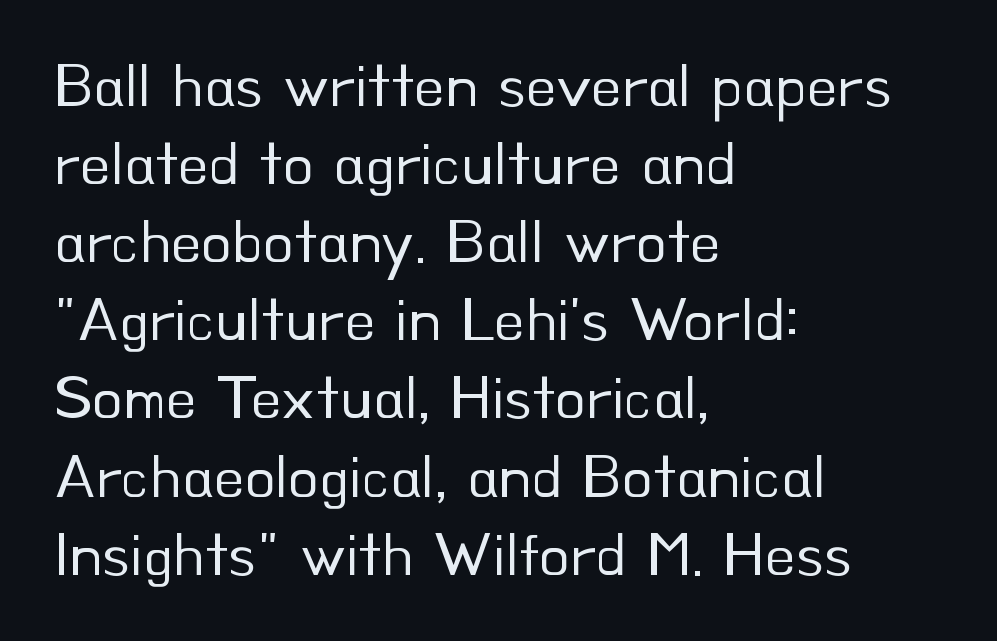
{"serif": "no", "italic": "no", "bold": "no", "weight": "regular", "width": "normal", "stroke_contrast": "low", "x_height": "small", "monospaced": "no", "underline": "no", "align": "left", "line_spacing_ratio": 1.24, "letter_spacing": "normal", "letter_spacing_em": 0.0, "glyph_px": 63}
